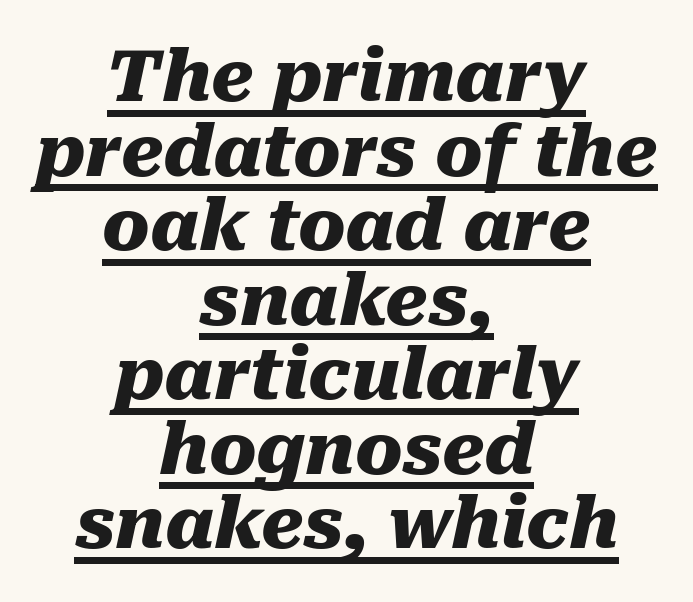
The image shows 71 px heavy type, italic (leaning right); set centered, tight line spacing (1.05x), normal letter spacing, underlined; medium stroke contrast and a medium x-height.
